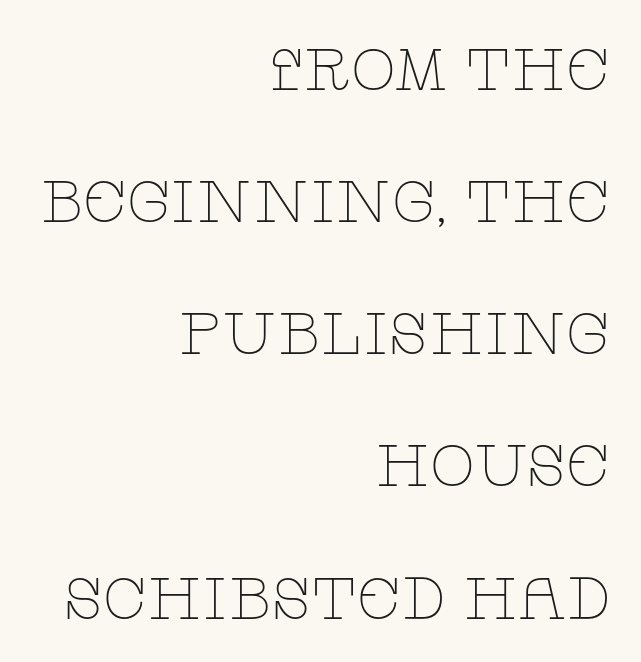
The image shows 59 px thin, wide serif type, upright; set right-aligned, loose line spacing (2.24x), normal letter spacing, not underlined; low stroke contrast and a large x-height.
